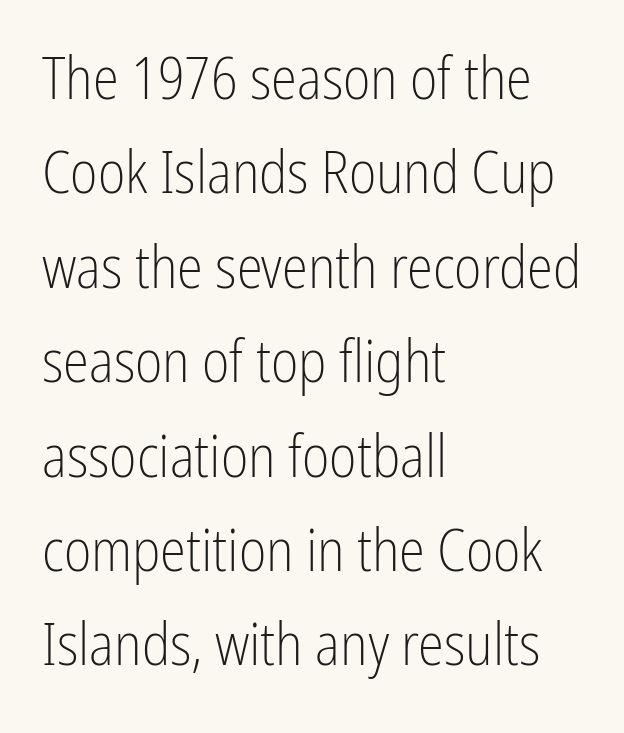
{"serif": "no", "italic": "no", "bold": "no", "weight": "light", "width": "condensed", "stroke_contrast": "low", "x_height": "medium", "monospaced": "no", "underline": "no", "align": "left", "line_spacing": "normal", "line_spacing_ratio": 1.6, "letter_spacing": "normal", "letter_spacing_em": 0.0, "glyph_px": 59}
